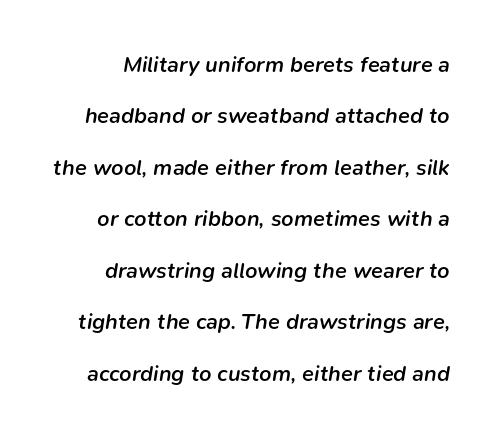
{"italic": "yes", "lean": "right", "slant_degrees": 9, "bold": "semi", "underline": "no", "line_spacing": "loose", "line_spacing_ratio": 2.34, "letter_spacing": "normal", "letter_spacing_em": 0.0, "glyph_px": 22}
